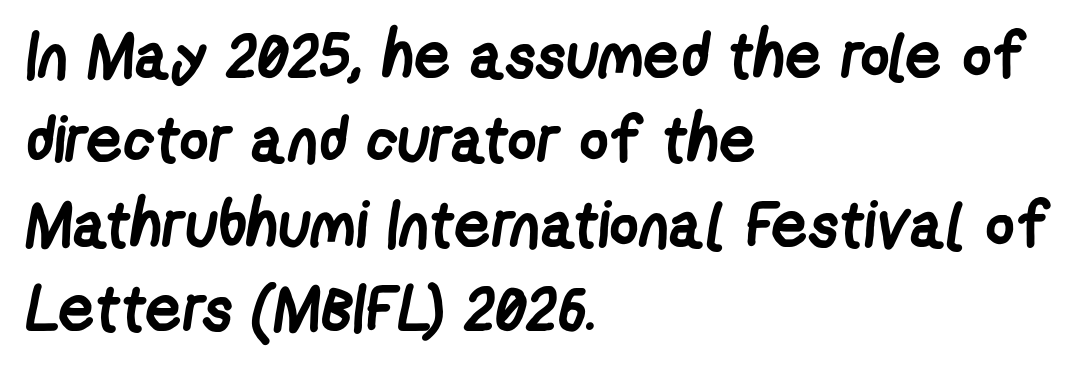
The image shows 64 px semibold, condensed sans-serif type; set left-aligned, normal line spacing (1.32x), normal letter spacing, not underlined; low stroke contrast and a medium x-height.
